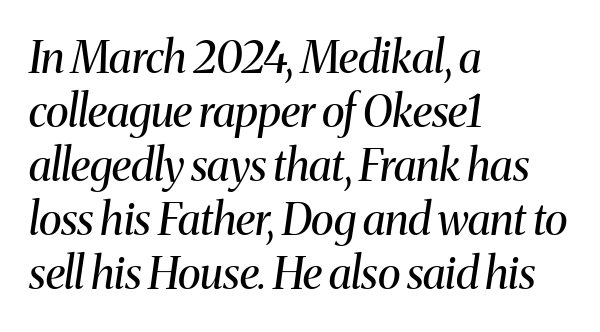
The image shows 44 px regular-weight serif type, italic (leaning right); set left-aligned, line spacing 1.23x, normal letter spacing, not underlined; medium stroke contrast and a medium x-height.
